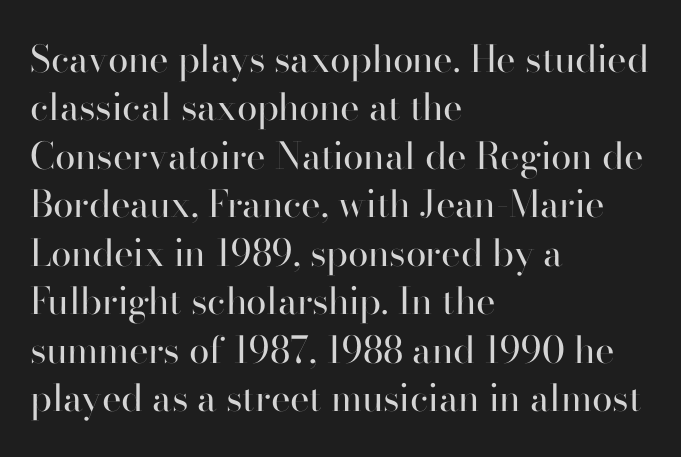
Q: Is the text bold? A: No.
Q: Is the text italic (slanted)? A: No, it is upright.
Q: Is the typeface a serif or a sans-serif typeface? A: Sans-serif.
Q: Is the text underlined? A: No.
Q: How is the paragraph aligned? A: Left-aligned.
Q: Is the spacing between letters normal or unusually wide? A: Normal.
Q: Is the spacing between lines tight, normal or loose? A: Normal.
Q: Width (condensed, normal, or wide)? A: Normal.
Q: Stroke contrast? A: High.
Q: x-height? A: Small.
Q: Monospaced? A: No.
